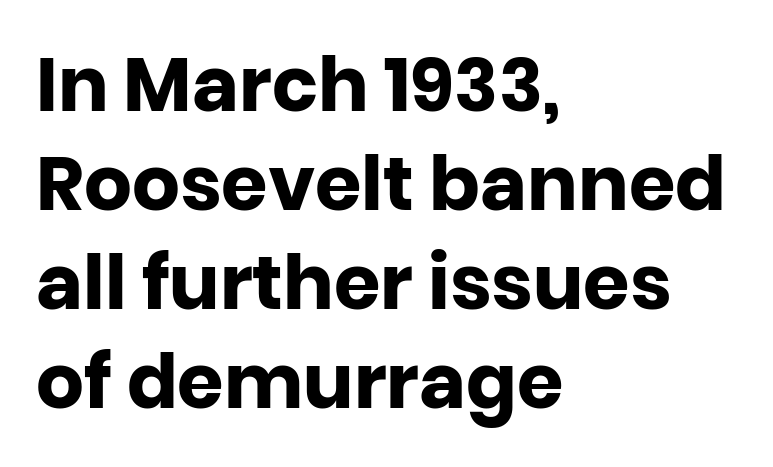
{"serif": "no", "italic": "no", "bold": "yes", "weight": "heavy", "width": "normal", "stroke_contrast": "low", "x_height": "large", "monospaced": "no", "underline": "no", "align": "left", "line_spacing": "normal", "line_spacing_ratio": 1.32, "letter_spacing": "normal", "letter_spacing_em": 0.0, "glyph_px": 75}
